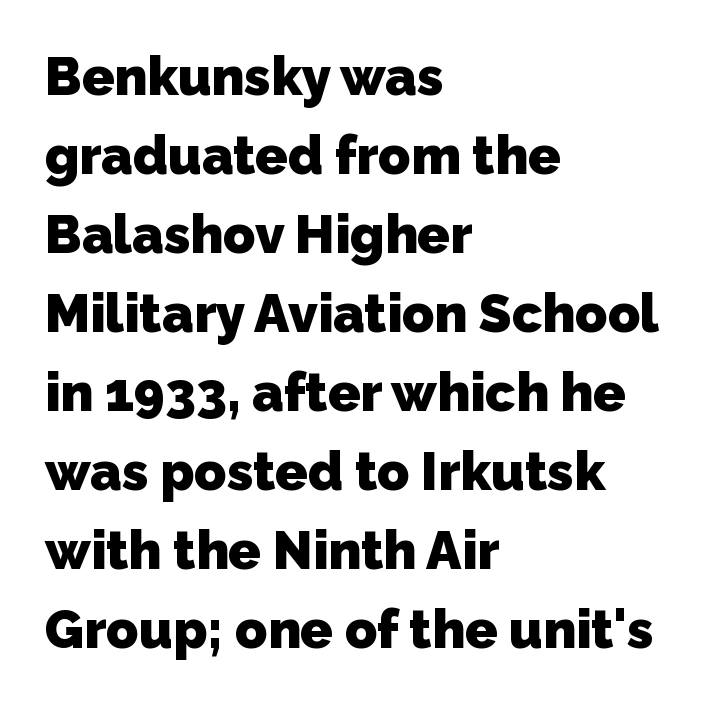
Quick note: underline off. Compared with an ordinary text face, these strokes are far heavier — a full bold. What's the leading like? Ordinary, nothing unusual. You could not count columns in this text — the font is proportionally spaced. The horizontal fit of the characters is conventional and even. Notice how the passage keeps a crisp vertical edge on the left only.
